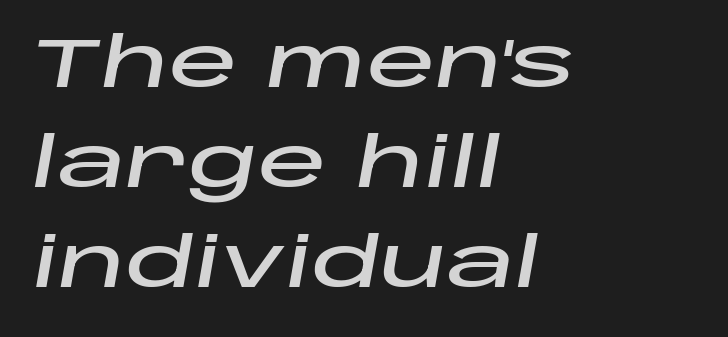
Q: Is the text italic (slanted)? A: Yes, it leans right by about 10 degrees.
Q: Is the text underlined? A: No.
Q: How is the paragraph aligned? A: Left-aligned.
Q: Is the spacing between letters normal or unusually wide? A: Normal.
Q: Is the spacing between lines tight, normal or loose? A: Normal.
Q: Width (condensed, normal, or wide)? A: Wide.
Q: Stroke contrast? A: Low.
Q: x-height? A: Large.
Q: Monospaced? A: No.
